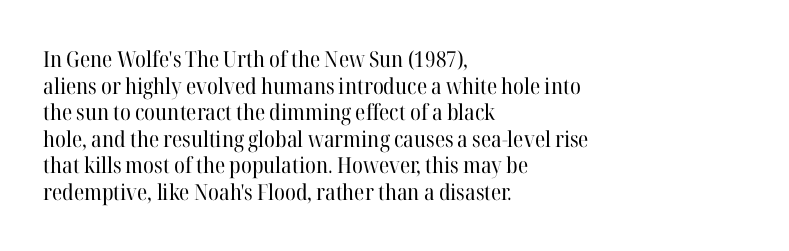
The image shows 22 px text type, upright; set left-aligned, line spacing 1.21x, normal letter spacing, not underlined.
